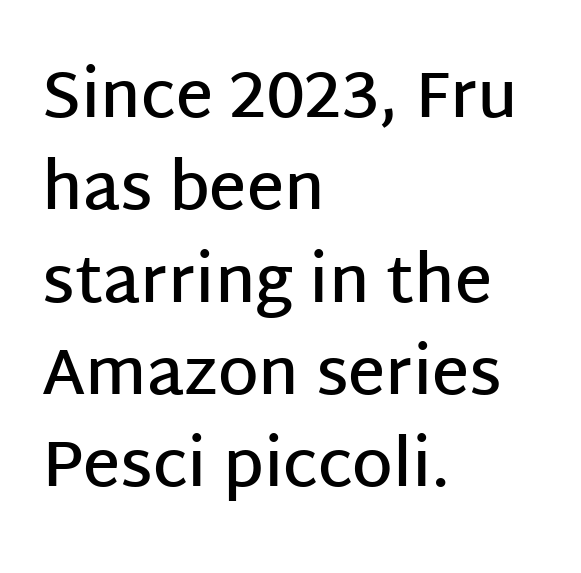
In terms of letterspacing, this is plain default setting. The rendering shows plain stroke endings on the letterforms — a sans-serif design. The passage shown is typed in a proportional face where columns would drift. These words are printed semibold, heavier than regular yet not bold. The rows are spaced the way most documents space them.
